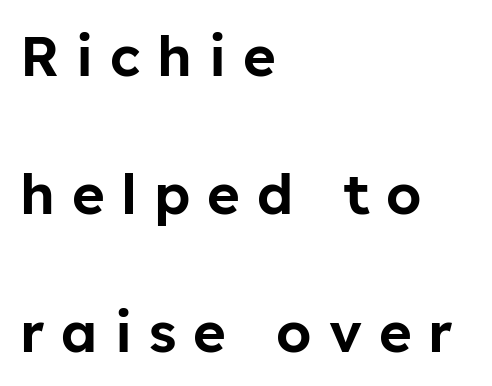
{"serif": "no", "italic": "no", "width": "normal", "stroke_contrast": "low", "x_height": "medium", "monospaced": "no", "underline": "no", "align": "left", "line_spacing": "loose", "line_spacing_ratio": 2.46, "letter_spacing": "wide", "letter_spacing_em": 0.3, "glyph_px": 56}
